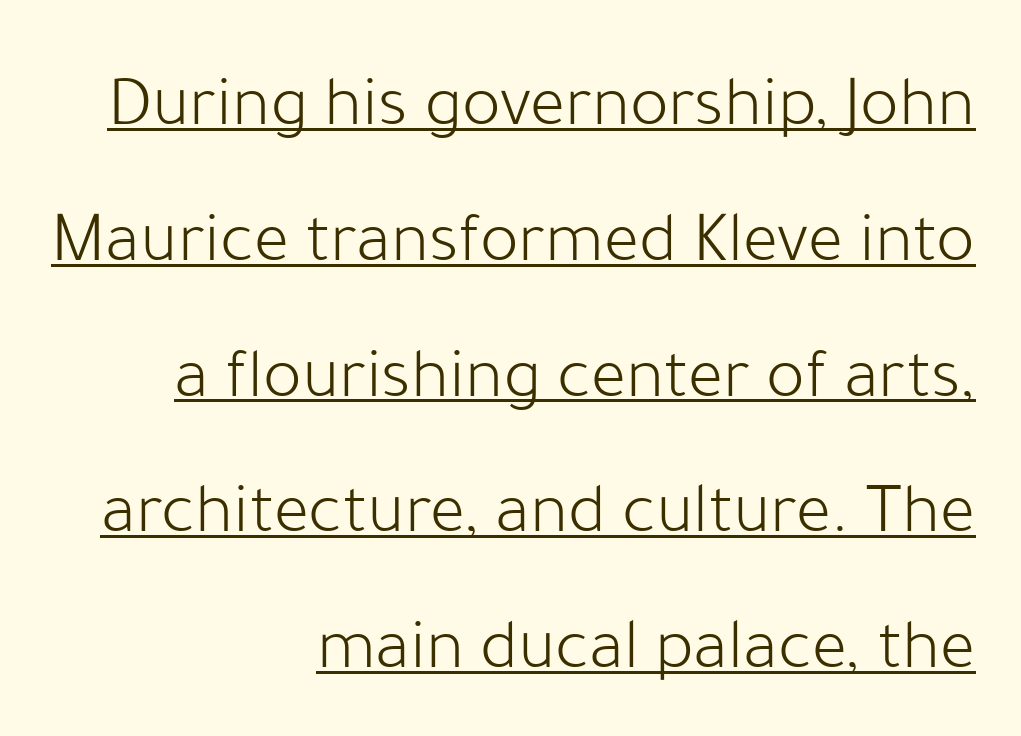
{"serif": "no", "italic": "no", "bold": "no", "weight": "light", "width": "normal", "stroke_contrast": "low", "x_height": "medium", "monospaced": "no", "underline": "yes", "align": "right", "line_spacing_ratio": 1.86, "letter_spacing": "normal", "letter_spacing_em": 0.0, "glyph_px": 73}
